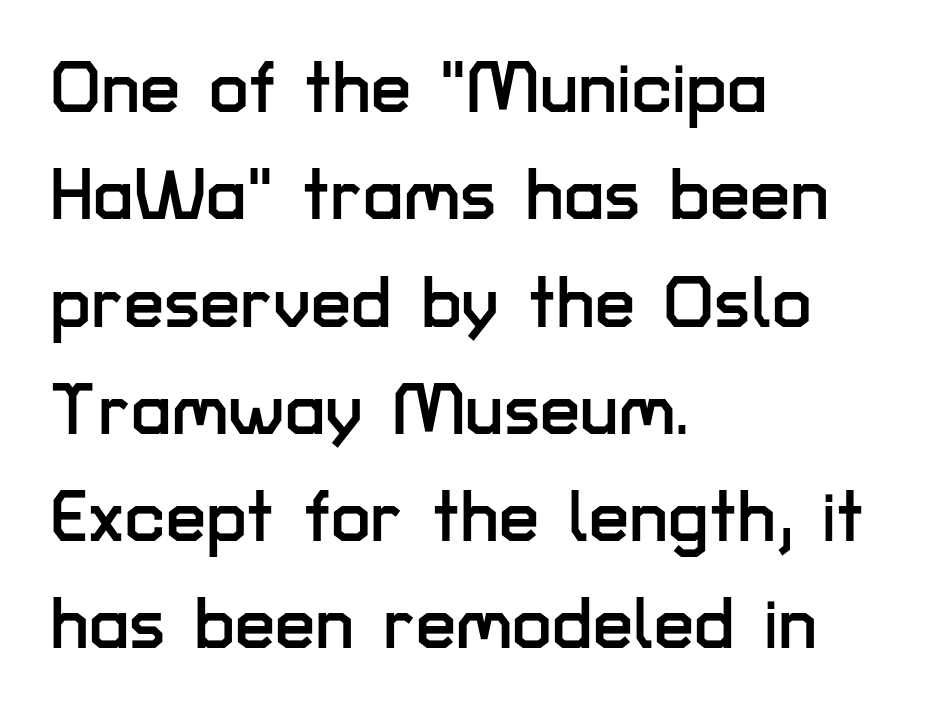
{"serif": "no", "italic": "no", "width": "normal", "stroke_contrast": "low", "x_height": "medium", "monospaced": "no", "underline": "no", "align": "left", "line_spacing": "normal", "line_spacing_ratio": 1.49, "letter_spacing": "normal", "letter_spacing_em": 0.0, "glyph_px": 72}
